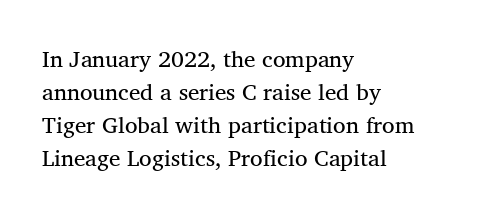
{"italic": "no", "underline": "no", "align": "left", "line_spacing": "normal", "line_spacing_ratio": 1.43, "letter_spacing": "normal", "letter_spacing_em": 0.0, "glyph_px": 23}
